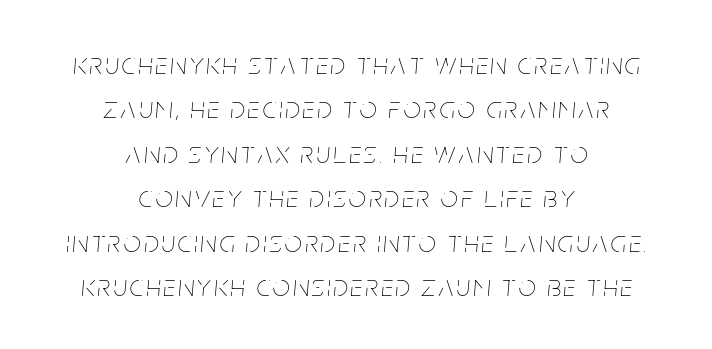
{"italic": "yes", "lean": "right", "slant_degrees": 5, "bold": "no", "weight": "thin", "width": "condensed", "stroke_contrast": "low", "x_height": "large", "monospaced": "no", "underline": "no", "align": "center", "line_spacing": "normal", "line_spacing_ratio": 1.48, "glyph_px": 30}
